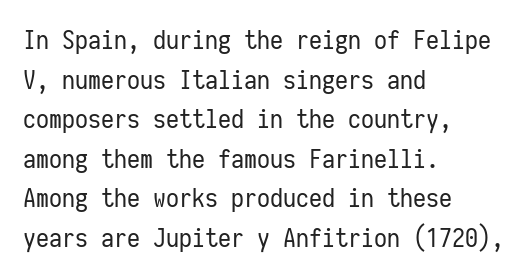
{"italic": "no", "bold": "no", "underline": "no", "align": "left", "line_spacing": "normal", "line_spacing_ratio": 1.52, "letter_spacing": "normal", "letter_spacing_em": 0.0, "glyph_px": 26}
